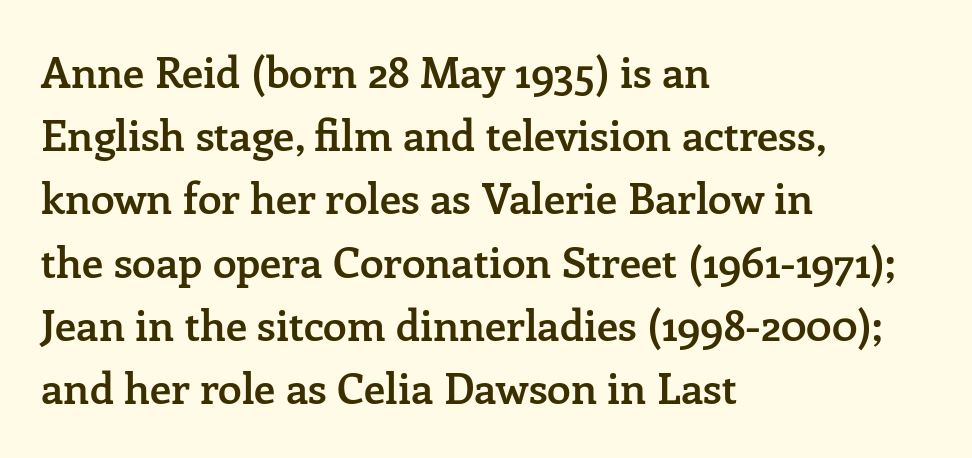
Old-style or modern, the face here clearly has serifs. As a designer I'd log this as weight 600, semibold. The face used here is proportionally spaced, like ordinary book or web type. The line texture is even and compact thanks to regular tracking. The specimen reads as upright at a glance.
